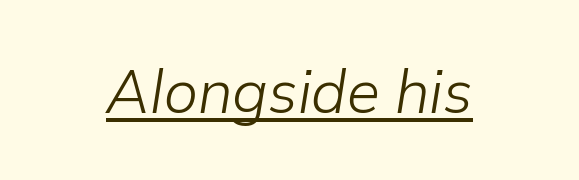
Q: Is the text bold? A: No.
Q: Is the text italic (slanted)? A: Yes, it leans right by about 9 degrees.
Q: Is the text underlined? A: Yes.
Q: Is the spacing between letters normal or unusually wide? A: Normal.
Q: Width (condensed, normal, or wide)? A: Normal.
Q: Stroke contrast? A: Low.
Q: x-height? A: Medium.
Q: Monospaced? A: No.
